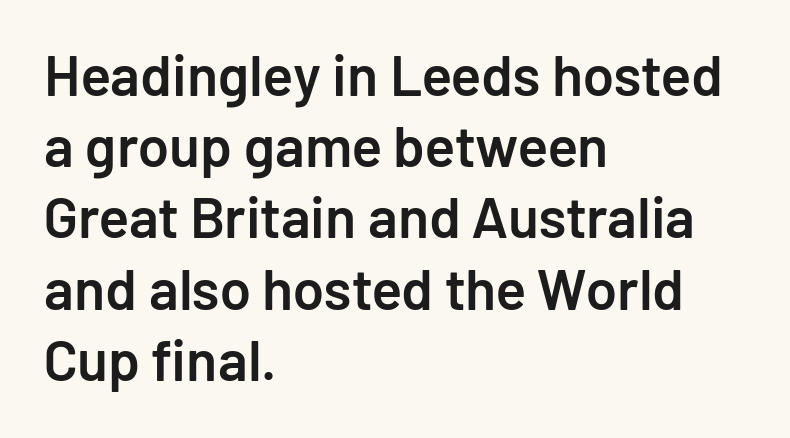
{"serif": "no", "italic": "no", "bold": "semi", "weight": "semibold", "width": "normal", "stroke_contrast": "low", "x_height": "medium", "monospaced": "no", "underline": "no", "align": "left", "line_spacing": "normal", "line_spacing_ratio": 1.25, "letter_spacing": "normal", "letter_spacing_em": 0.0, "glyph_px": 57}
